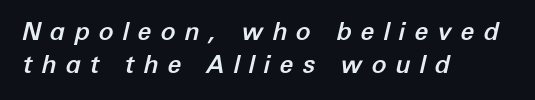
Q: Is the text italic (slanted)? A: Yes, it leans right by about 12 degrees.
Q: Is the text underlined? A: No.
Q: How is the paragraph aligned? A: Left-aligned.
Q: Is the spacing between letters normal or unusually wide? A: Unusually wide.
Q: Is the spacing between lines tight, normal or loose? A: Normal.
